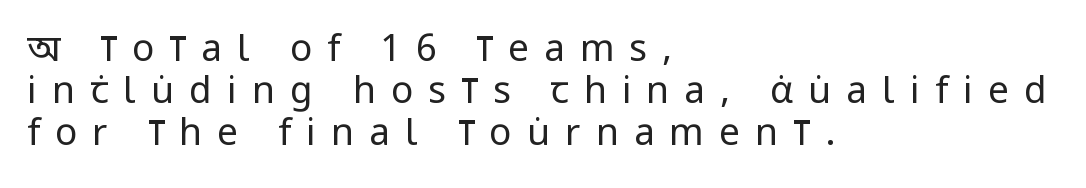
The image shows 37 px regular-weight, condensed sans-serif type, upright; set left-aligned, tight line spacing (1.13x), unusually wide letter spacing (+0.41 em), not underlined; low stroke contrast and a large x-height.
